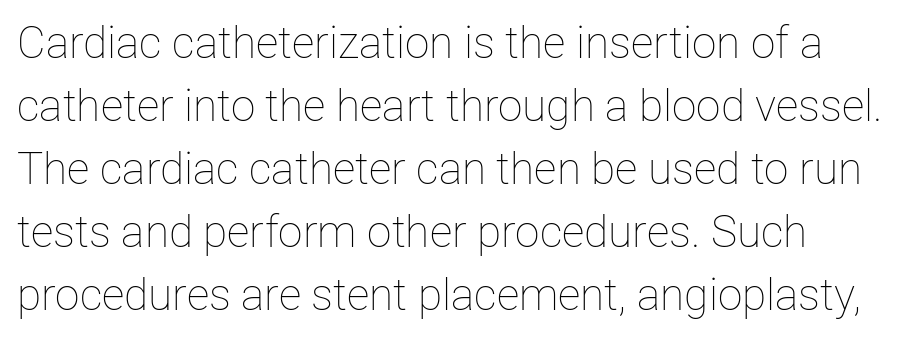
The glyphs are unaccompanied by any horizontal stroke below them. Proportional: the letters do not fall into vertical columns. The rendering uses a moderate line-height, typical for paragraphs. The lettering stays uniformly vertical, giving the passage a roman look.
